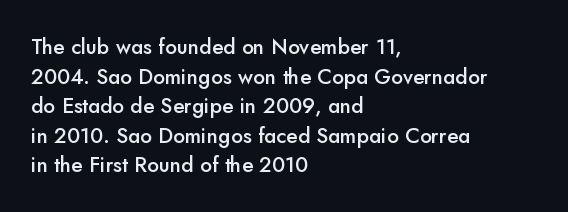
If you measured baseline to baseline, you'd find a middling distance. No italicization has been applied; the sample stays upright. If you drew a ruler down the left edge, every line would touch it. Has an underline been added? It has not. Semibold letterforms, between regular and bold. Here the glyphs are tracked normally, forming tight word shapes.
